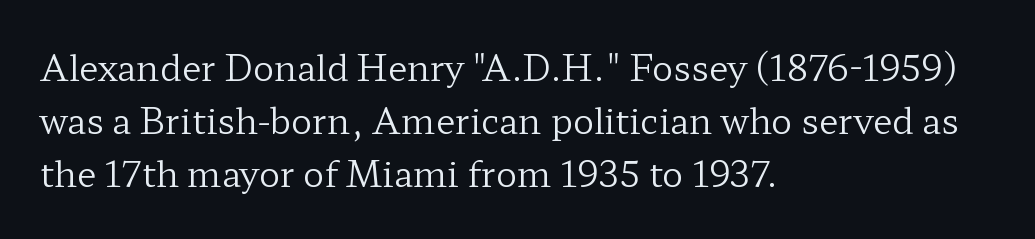
The image shows 35 px regular-weight, wide serif type, upright; set left-aligned, normal line spacing (1.52x), normal letter spacing, not underlined; low stroke contrast and a medium x-height.
